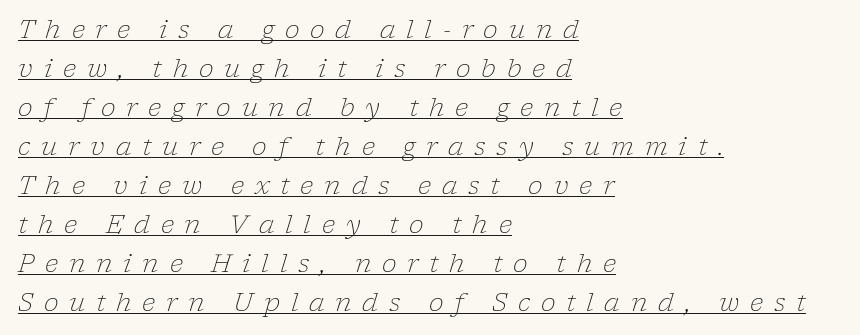
{"italic": "yes", "lean": "right", "slant_degrees": 17, "bold": "no", "underline": "yes", "align": "left", "line_spacing": "normal", "line_spacing_ratio": 1.56, "letter_spacing": "wide", "letter_spacing_em": 0.43, "glyph_px": 25}
